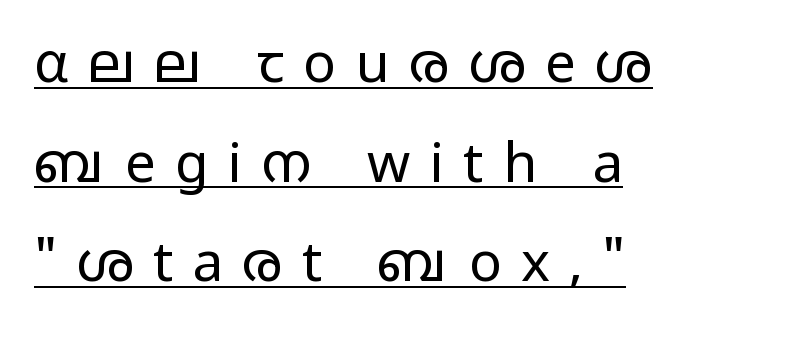
The rag falls on the right side of this text block. Each letter's strokes conclude bluntly, with no projecting serifs. Tracking value appears strongly positive — letters spread wide. Upright lettering throughout.
